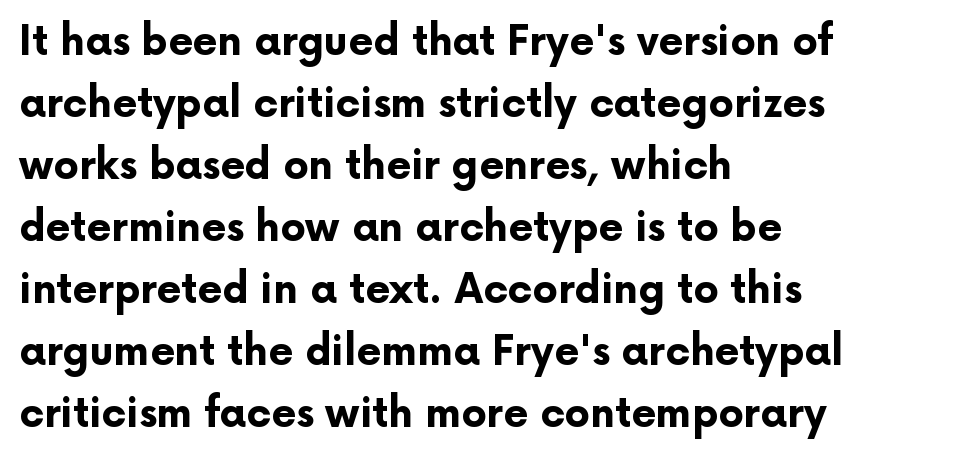
The image shows 40 px bold sans-serif type, upright; set left-aligned, normal line spacing (1.55x), normal letter spacing, not underlined; low stroke contrast and a medium x-height.
